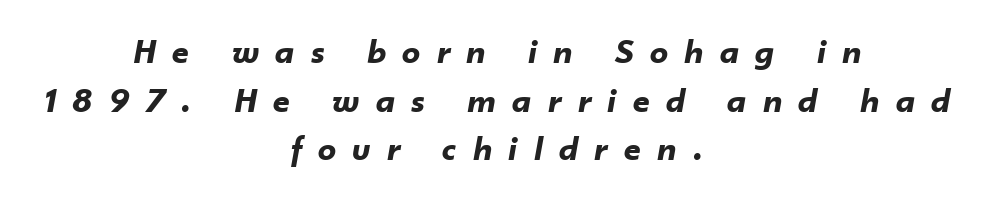
{"italic": "yes", "lean": "right", "slant_degrees": 10, "bold": "yes", "weight": "bold", "width": "normal", "stroke_contrast": "low", "x_height": "small", "monospaced": "no", "underline": "no", "align": "center", "line_spacing": "normal", "line_spacing_ratio": 1.35, "letter_spacing": "wide", "letter_spacing_em": 0.46, "glyph_px": 36}
